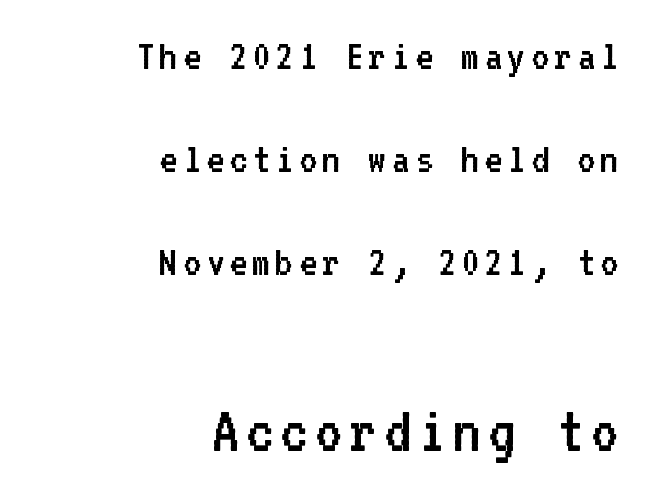
This sample uses a sans-serif face. You could fit nearly another row in the gap between these rows. Has an underline been added? It has not. Posture: vertical. Horizontally, the lines are justified to the trailing edge only. Every character here occupies the same horizontal width, giving the sample a typewriter-like rhythm.
